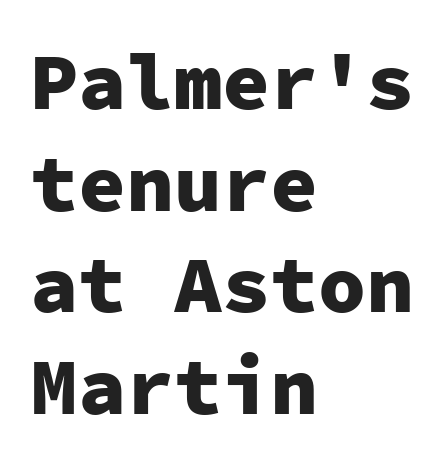
The image shows 80 px heavy sans-serif type, upright, monospaced; set left-aligned, normal line spacing (1.27x), normal letter spacing, not underlined; low stroke contrast and a medium x-height.
